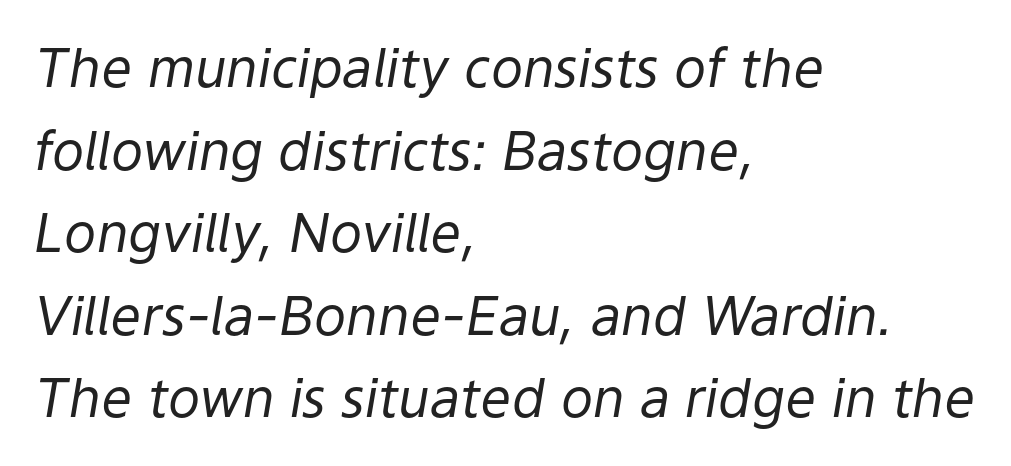
{"italic": "yes", "lean": "right", "slant_degrees": 9, "bold": "no", "weight": "regular", "width": "normal", "stroke_contrast": "low", "x_height": "medium", "monospaced": "no", "underline": "no", "align": "left", "line_spacing": "normal", "line_spacing_ratio": 1.53, "letter_spacing": "normal", "letter_spacing_em": 0.0, "glyph_px": 54}
